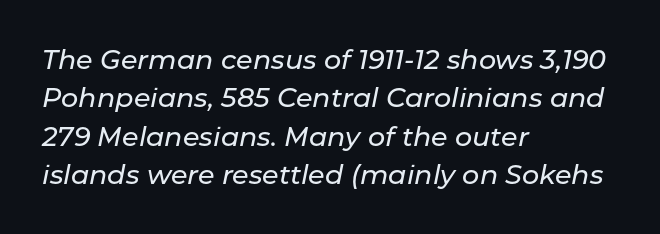
{"italic": "yes", "lean": "right", "slant_degrees": 11, "underline": "no", "align": "left", "line_spacing": "normal", "line_spacing_ratio": 1.42, "letter_spacing": "normal", "letter_spacing_em": 0.0, "glyph_px": 27}
